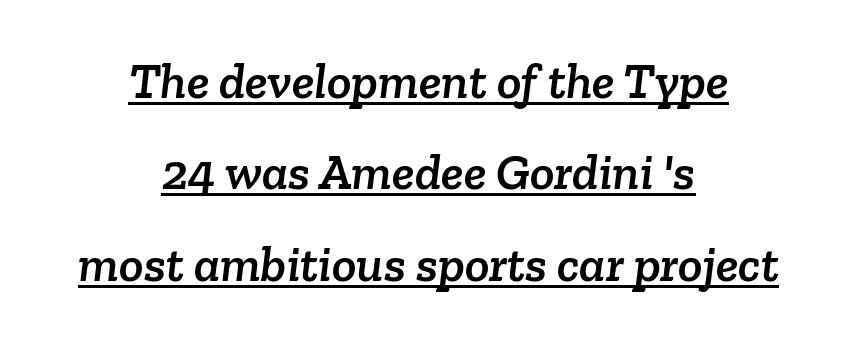
Q: Is the typeface a serif or a sans-serif typeface? A: Serif.
Q: Is the text underlined? A: Yes.
Q: How is the paragraph aligned? A: Centered.
Q: Is the spacing between letters normal or unusually wide? A: Normal.
Q: Width (condensed, normal, or wide)? A: Normal.
Q: Stroke contrast? A: Low.
Q: x-height? A: Medium.
Q: Monospaced? A: No.
